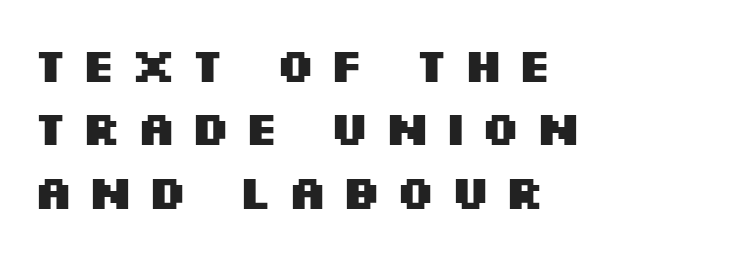
This sample has the flowing, uneven cadence of proportional lettering. Is there any slant? The stems are plumb. The characters look thick and weighty, a clear bold. Horizontal alignment here is leftward, the default for most running prose.
